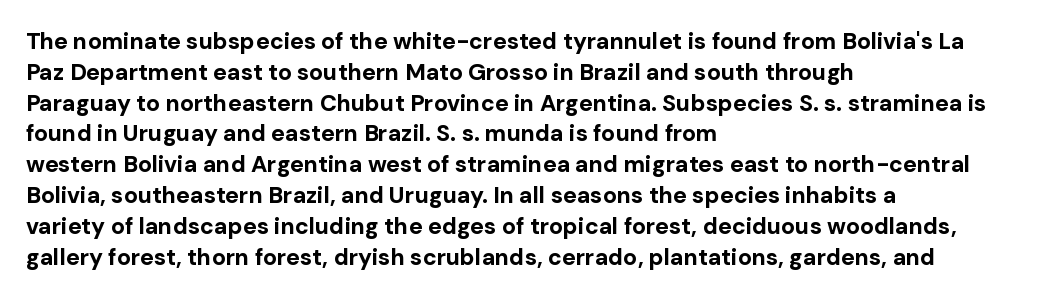
Q: Is the text bold? A: Yes.
Q: Is the text italic (slanted)? A: No, it is upright.
Q: Is the text underlined? A: No.
Q: How is the paragraph aligned? A: Left-aligned.
Q: Is the spacing between letters normal or unusually wide? A: Normal.
Q: Is the spacing between lines tight, normal or loose? A: Normal.
